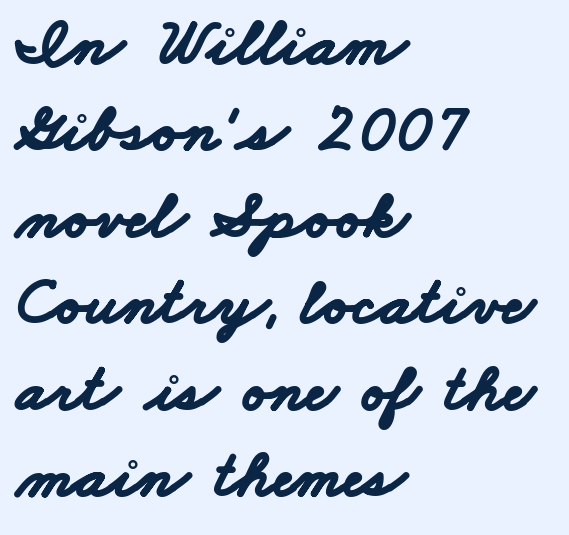
{"serif": "no", "bold": "yes", "weight": "bold", "width": "wide", "stroke_contrast": "low", "x_height": "small", "monospaced": "no", "underline": "no", "align": "left", "line_spacing": "normal", "line_spacing_ratio": 1.29, "letter_spacing": "normal", "letter_spacing_em": 0.0, "glyph_px": 67}
